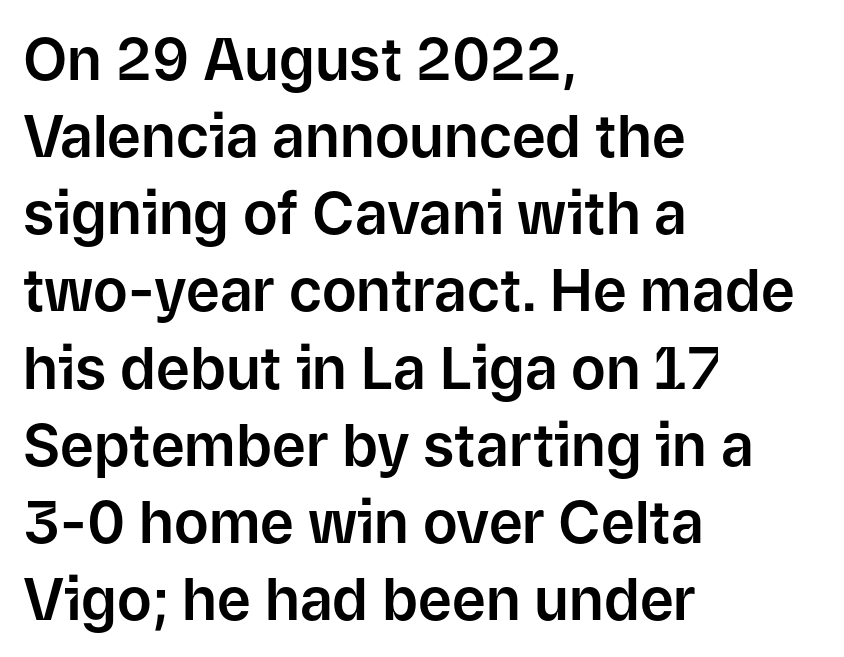
The image shows 58 px sans-serif type, upright; set left-aligned, normal line spacing (1.33x), normal letter spacing, not underlined; low stroke contrast and a medium x-height.
